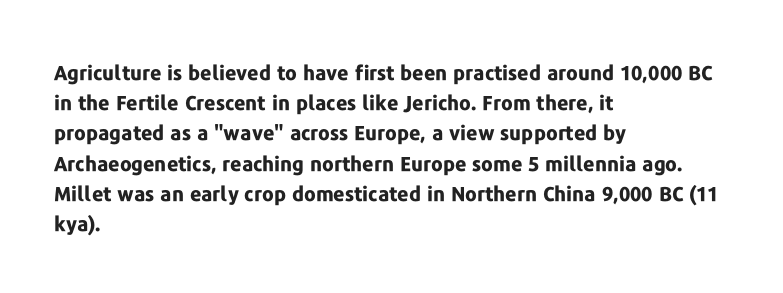
Q: Is the text bold? A: Yes.
Q: Is the text italic (slanted)? A: No, it is upright.
Q: Is the text underlined? A: No.
Q: How is the paragraph aligned? A: Left-aligned.
Q: Is the spacing between letters normal or unusually wide? A: Normal.
Q: Is the spacing between lines tight, normal or loose? A: Normal.
